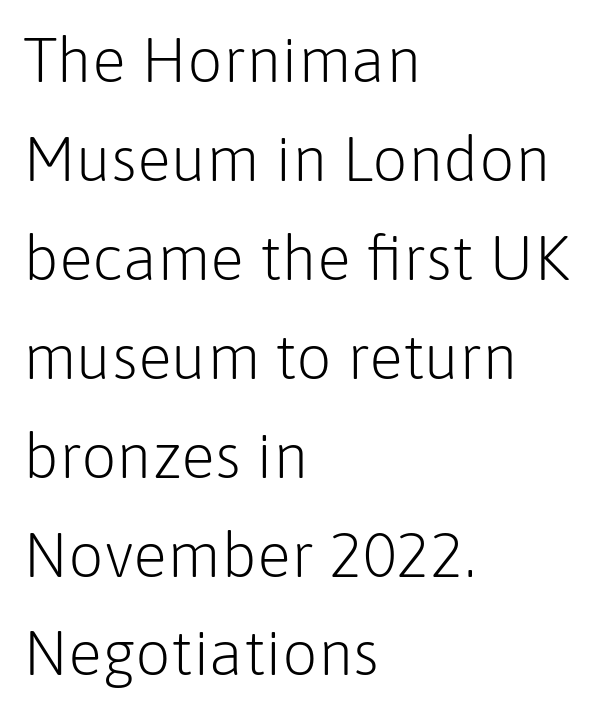
{"serif": "no", "italic": "no", "bold": "no", "weight": "light", "width": "normal", "stroke_contrast": "low", "x_height": "medium", "monospaced": "no", "underline": "no", "align": "left", "line_spacing": "normal", "line_spacing_ratio": 1.57, "letter_spacing": "normal", "letter_spacing_em": 0.0, "glyph_px": 63}
